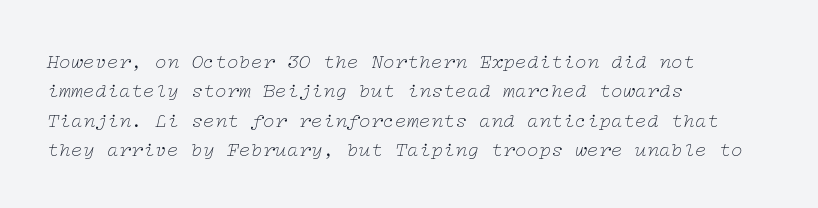
How are the letters spaced? Ordinarily, with no added tracking. Weight: not bold — regular or lighter. Horizontal alignment here is leftward, the default for most running prose. There's an unmistakable incline to the writing here.
